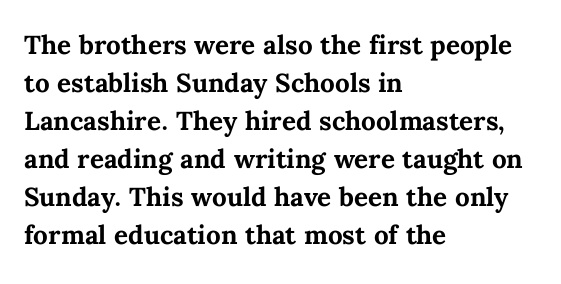
Horizontal alignment here is leftward, the default for most running prose. Nothing unusual about the tracking: characters are spaced as the font intends. Students, observe: this is what conventionally led text looks like. Does the lettering tilt? It doesn't — this is upright.
